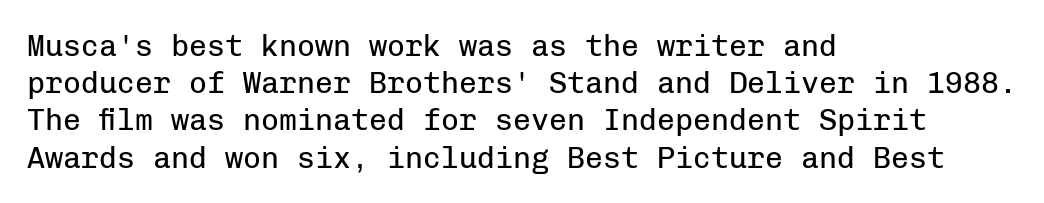
Q: Is the text bold? A: No.
Q: Is the text italic (slanted)? A: No, it is upright.
Q: Is the typeface a serif or a sans-serif typeface? A: Sans-serif.
Q: Is the text underlined? A: No.
Q: How is the paragraph aligned? A: Left-aligned.
Q: Is the spacing between letters normal or unusually wide? A: Normal.
Q: Width (condensed, normal, or wide)? A: Normal.
Q: Stroke contrast? A: Low.
Q: x-height? A: Medium.
Q: Monospaced? A: Yes.
